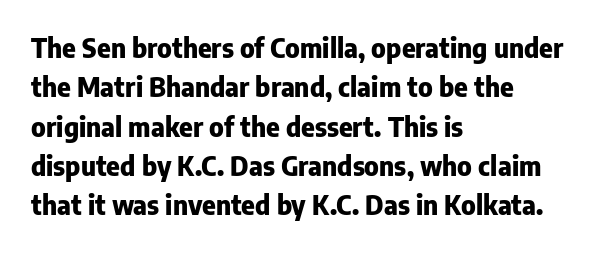
Q: Is the text bold? A: Yes.
Q: Is the text italic (slanted)? A: No, it is upright.
Q: Is the text underlined? A: No.
Q: How is the paragraph aligned? A: Left-aligned.
Q: Is the spacing between letters normal or unusually wide? A: Normal.
Q: Is the spacing between lines tight, normal or loose? A: Normal.
